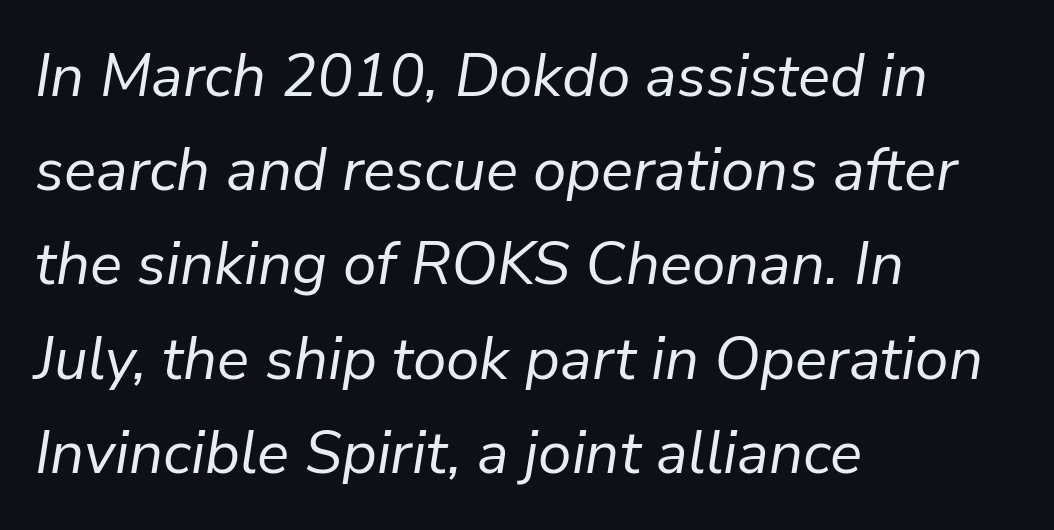
Q: Is the text bold? A: No.
Q: Is the text italic (slanted)? A: Yes, it leans right by about 9 degrees.
Q: Is the text underlined? A: No.
Q: How is the paragraph aligned? A: Left-aligned.
Q: Is the spacing between letters normal or unusually wide? A: Normal.
Q: Is the spacing between lines tight, normal or loose? A: Normal.
Q: Width (condensed, normal, or wide)? A: Normal.
Q: Stroke contrast? A: Low.
Q: x-height? A: Medium.
Q: Monospaced? A: No.
